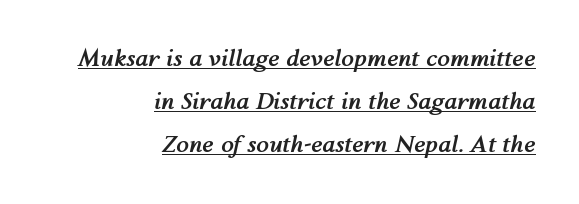
The image shows 23 px bold type, italic (leaning right); set right-aligned, line spacing 1.87x, normal letter spacing, underlined.
